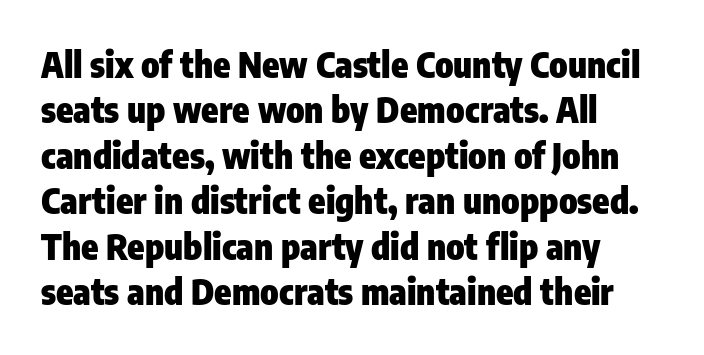
Caption: multi-line text, flush left, ragged right. Character widths vary here, with narrow letters taking less room than wide ones. Regarding serifs, this sample does without them. Glyph-to-glyph distance matches everyday printed text. Quick note: interline space is typical. Characters remain perfectly vertical along every line.
